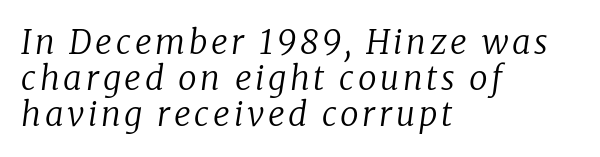
{"serif": "yes", "italic": "yes", "lean": "right", "slant_degrees": 8, "bold": "no", "weight": "regular", "width": "normal", "stroke_contrast": "low", "x_height": "medium", "monospaced": "no", "underline": "no", "align": "left", "line_spacing": "tight", "line_spacing_ratio": 1.09, "glyph_px": 33}
